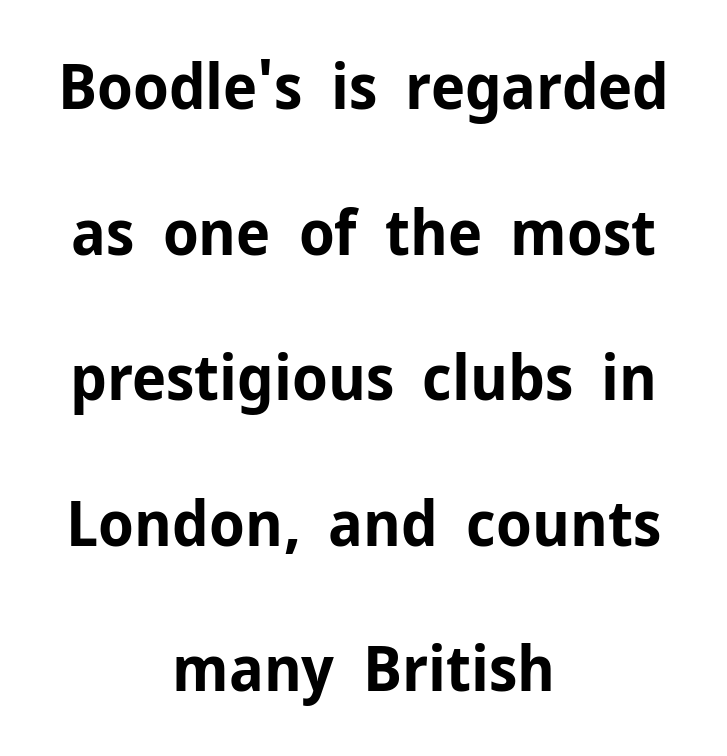
The image shows 63 px bold sans-serif type, upright; set centered, loose line spacing (2.31x), normal letter spacing, not underlined; low stroke contrast and a medium x-height.
